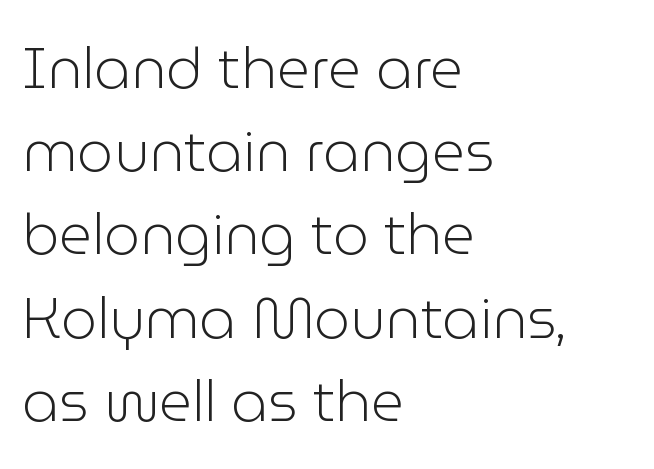
Q: Is the text bold? A: No.
Q: Is the text italic (slanted)? A: No, it is upright.
Q: Is the typeface a serif or a sans-serif typeface? A: Sans-serif.
Q: Is the text underlined? A: No.
Q: How is the paragraph aligned? A: Left-aligned.
Q: Is the spacing between letters normal or unusually wide? A: Normal.
Q: Is the spacing between lines tight, normal or loose? A: Normal.
Q: Width (condensed, normal, or wide)? A: Normal.
Q: Stroke contrast? A: Low.
Q: x-height? A: Medium.
Q: Monospaced? A: No.
